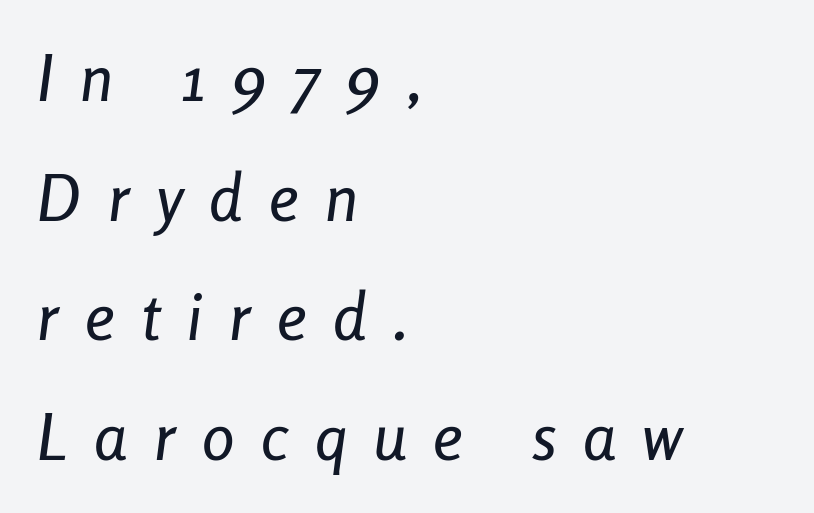
Q: Is the text italic (slanted)? A: Yes, it leans right by about 8 degrees.
Q: Is the text underlined? A: No.
Q: How is the paragraph aligned? A: Left-aligned.
Q: Is the spacing between letters normal or unusually wide? A: Unusually wide.
Q: Width (condensed, normal, or wide)? A: Condensed.
Q: Stroke contrast? A: Low.
Q: x-height? A: Medium.
Q: Monospaced? A: No.
